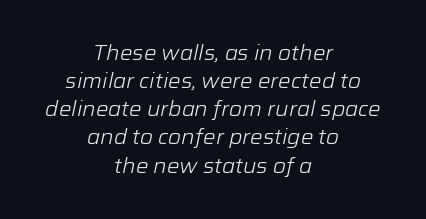
{"italic": "yes", "lean": "right", "slant_degrees": 12, "bold": "no", "underline": "no", "align": "center", "line_spacing": "normal", "line_spacing_ratio": 1.34, "letter_spacing": "normal", "letter_spacing_em": 0.0, "glyph_px": 21}
